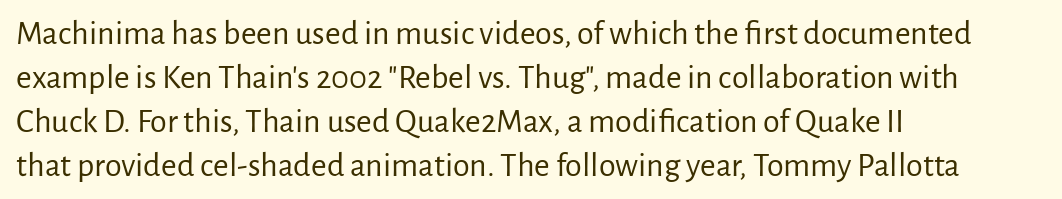
Q: Is the text bold? A: No.
Q: Is the text italic (slanted)? A: No, it is upright.
Q: Is the typeface a serif or a sans-serif typeface? A: Sans-serif.
Q: Is the text underlined? A: No.
Q: How is the paragraph aligned? A: Left-aligned.
Q: Is the spacing between letters normal or unusually wide? A: Normal.
Q: Is the spacing between lines tight, normal or loose? A: Normal.
Q: Width (condensed, normal, or wide)? A: Normal.
Q: Stroke contrast? A: Low.
Q: x-height? A: Medium.
Q: Monospaced? A: No.
